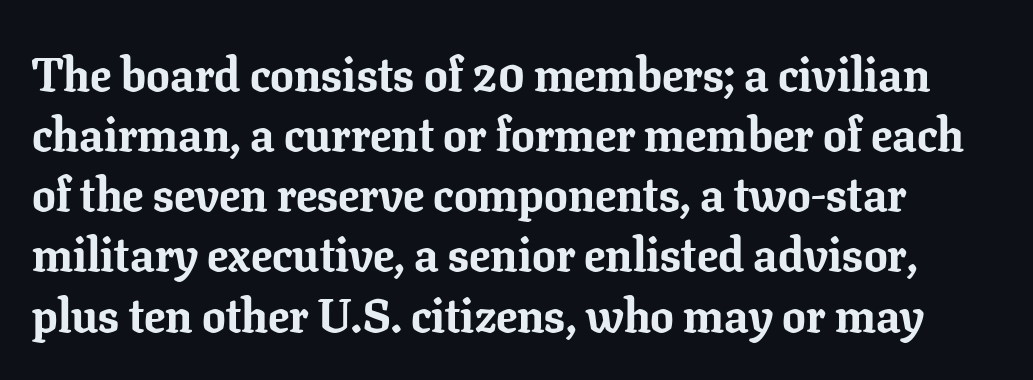
{"serif": "yes", "italic": "no", "bold": "yes", "weight": "bold", "width": "normal", "stroke_contrast": "low", "x_height": "medium", "monospaced": "no", "underline": "no", "line_spacing": "normal", "line_spacing_ratio": 1.28, "letter_spacing": "normal", "letter_spacing_em": 0.0, "glyph_px": 47}
